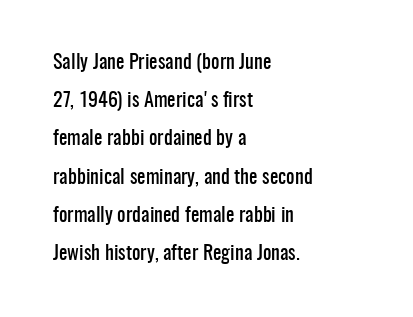
Airy leading. Characters follow at the spacing the type designer built in. This sample is left-justified, so line endings fall wherever the words run out. Style check: upright. The specimen omits any rule beneath the text block's lines.
